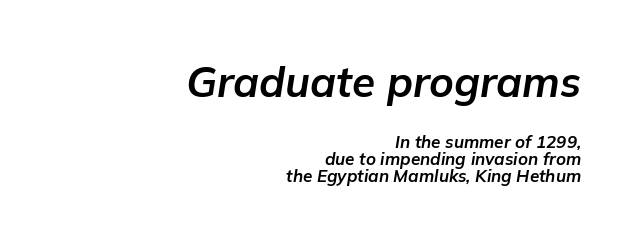
{"italic": "yes", "lean": "right", "slant_degrees": 9, "bold": "yes", "weight": "bold", "width": "normal", "stroke_contrast": "low", "x_height": "medium", "monospaced": "no", "underline": "no", "align": "right", "line_spacing": "tight", "line_spacing_ratio": 1.0, "letter_spacing": "normal", "letter_spacing_em": 0.0, "larger_block": "first", "size_ratio": 2.47, "glyph_px": 42}
